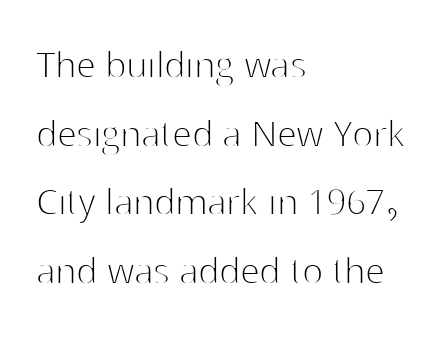
The image shows 44 px thin sans-serif type, upright; set left-aligned, normal line spacing (1.56x), normal letter spacing, not underlined; high stroke contrast and a medium x-height.
